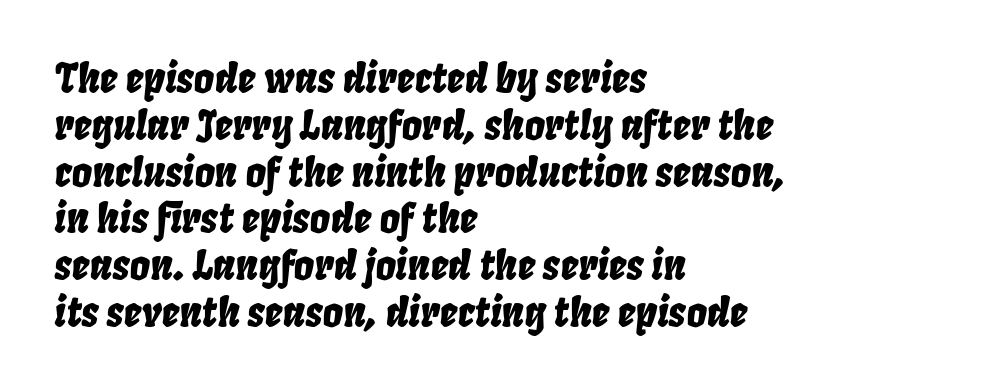
The lettering tilts uniformly, giving the passage an italic look. The typesetter chose a ragged-right arrangement here. Does extra space separate the letters? No, they use regular spacing. Note the varied advance widths — an 'i' is clearly narrower than an 'm'. Honestly, there is no underline to notice here at all.
